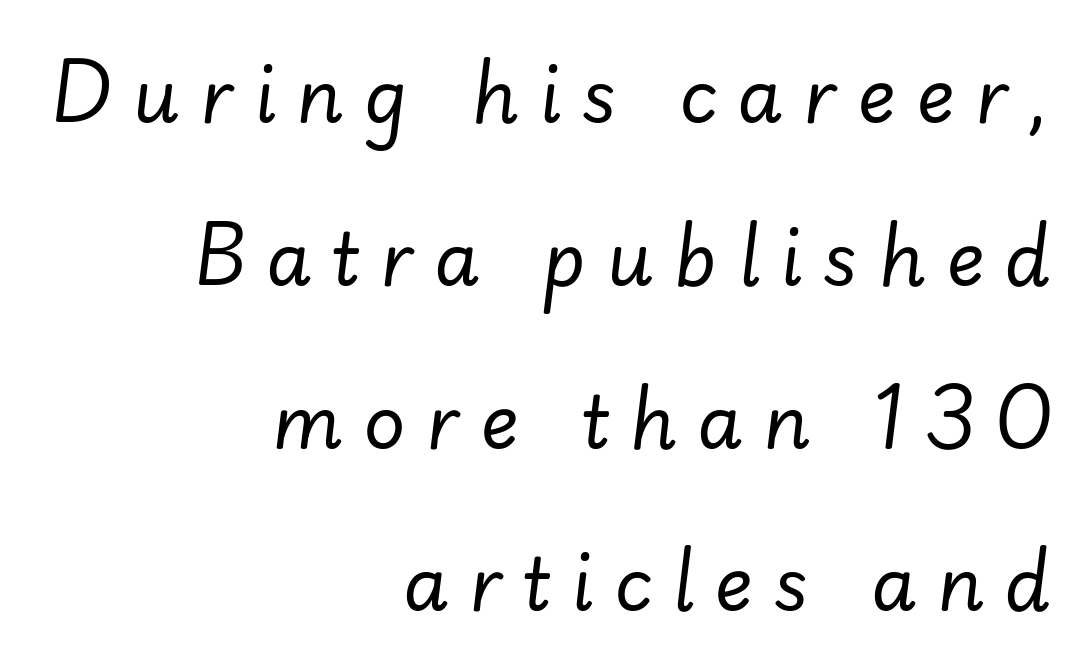
Q: Is the text bold? A: No.
Q: Is the text italic (slanted)? A: Yes, it leans right by about 7 degrees.
Q: Is the text underlined? A: No.
Q: How is the paragraph aligned? A: Right-aligned.
Q: Is the spacing between letters normal or unusually wide? A: Unusually wide.
Q: Is the spacing between lines tight, normal or loose? A: Loose.
Q: Width (condensed, normal, or wide)? A: Normal.
Q: Stroke contrast? A: Low.
Q: x-height? A: Small.
Q: Monospaced? A: No.
